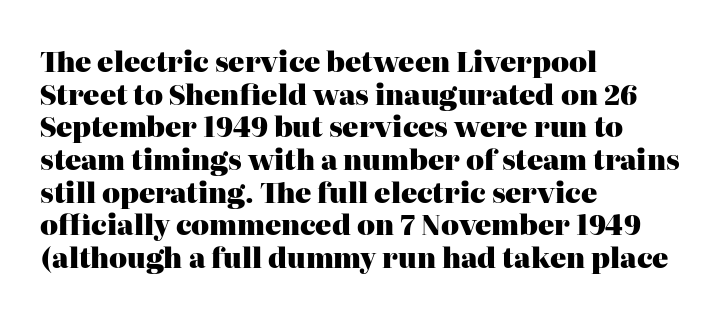
The glyphs are unaccompanied by any horizontal stroke below them. The passage shown is emphatically bold. The lettering holds an erect, upright posture throughout. Here the glyphs are tracked normally, forming tight word shapes.
